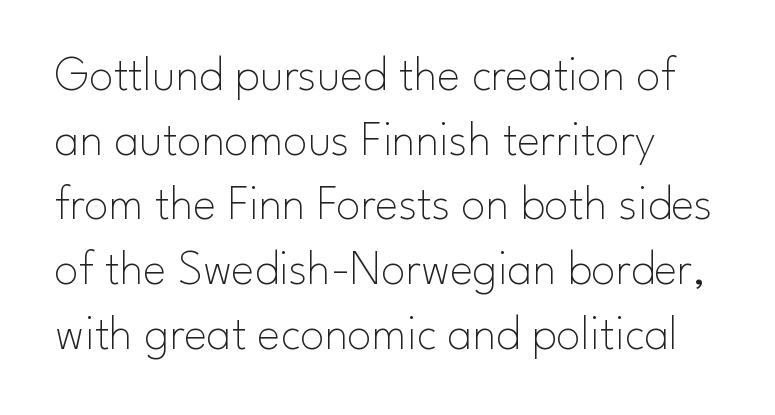
{"serif": "no", "italic": "no", "bold": "no", "weight": "thin", "width": "normal", "stroke_contrast": "low", "x_height": "small", "monospaced": "no", "underline": "no", "line_spacing": "normal", "line_spacing_ratio": 1.32, "letter_spacing": "normal", "letter_spacing_em": 0.0, "glyph_px": 49}
